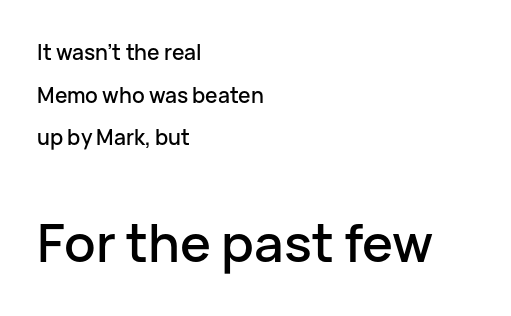
Is there any slant? The stems are plumb. Reading down the column, the eye jumps a long way to each next line. There is no visible air inserted between adjacent glyphs. Character widths vary here, with narrow letters taking less room than wide ones.
